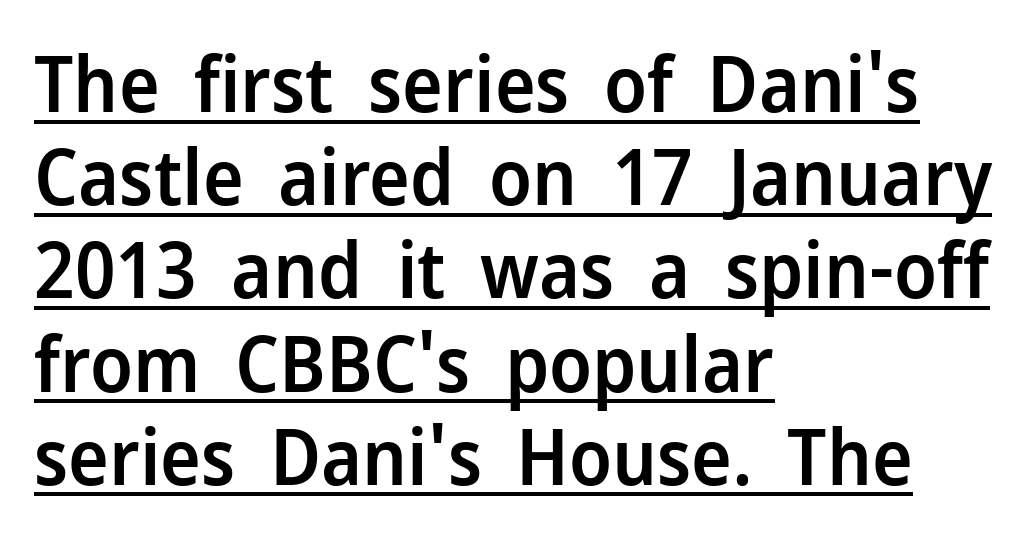
{"serif": "no", "italic": "no", "bold": "semi", "weight": "semibold", "width": "normal", "stroke_contrast": "low", "x_height": "medium", "monospaced": "no", "underline": "yes", "align": "left", "line_spacing_ratio": 1.21, "letter_spacing": "normal", "letter_spacing_em": 0.0, "glyph_px": 77}
